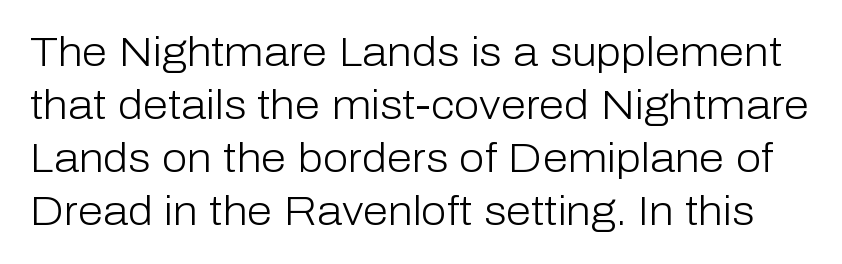
The line texture is even and compact thanks to regular tracking. What kind of face is this? One without serifs — a sans. The type sits square on the baseline with zero lean. Note the varied advance widths — an 'i' is clearly narrower than an 'm'. The space directly below the letters is spotless. Counters stay open thanks to moderate or lighter strokes.
